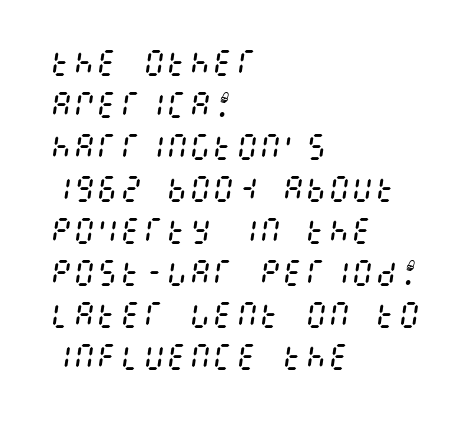
Q: Is the text bold? A: No.
Q: Is the text italic (slanted)? A: Yes, it leans right by about 8 degrees.
Q: Is the text underlined? A: No.
Q: How is the paragraph aligned? A: Left-aligned.
Q: Is the spacing between letters normal or unusually wide? A: Normal.
Q: Is the spacing between lines tight, normal or loose? A: Normal.
Q: Width (condensed, normal, or wide)? A: Condensed.
Q: Stroke contrast? A: Medium.
Q: x-height? A: Large.
